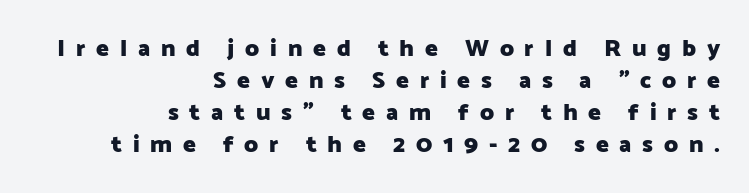
Someone cranked the tracking dial way up on this one. Every stem runs plumb, perpendicular to the baseline. One-word summary of the alignment: right. A full-strength bold gives these letters their thick strokes. Notice how descenders clear the ascenders below comfortably — that's standard leading.
